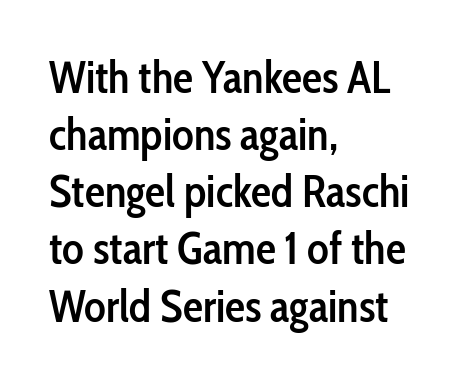
{"serif": "no", "italic": "no", "bold": "semi", "weight": "semibold", "width": "condensed", "stroke_contrast": "low", "x_height": "medium", "monospaced": "no", "underline": "no", "align": "left", "line_spacing": "normal", "line_spacing_ratio": 1.27, "letter_spacing": "normal", "letter_spacing_em": 0.0, "glyph_px": 45}
